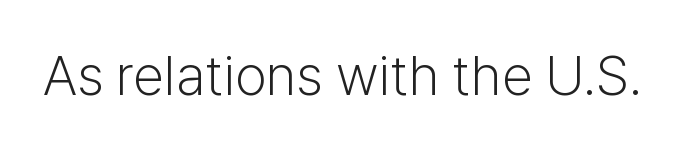
{"serif": "no", "italic": "no", "bold": "no", "weight": "light", "width": "normal", "stroke_contrast": "low", "x_height": "medium", "monospaced": "no", "underline": "no", "letter_spacing": "normal", "letter_spacing_em": 0.0, "glyph_px": 56}
